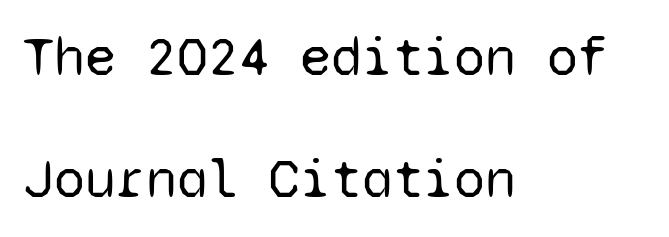
Glyph-to-glyph distance matches everyday printed text. Heft: none added — not bold. Leading: increased. Every character here occupies the same horizontal width, giving the sample a typewriter-like rhythm.
